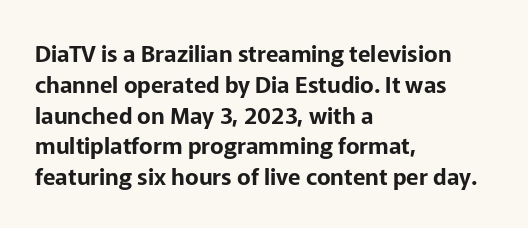
{"italic": "no", "underline": "no", "align": "left", "line_spacing": "normal", "line_spacing_ratio": 1.34, "letter_spacing": "normal", "letter_spacing_em": 0.0, "glyph_px": 23}
